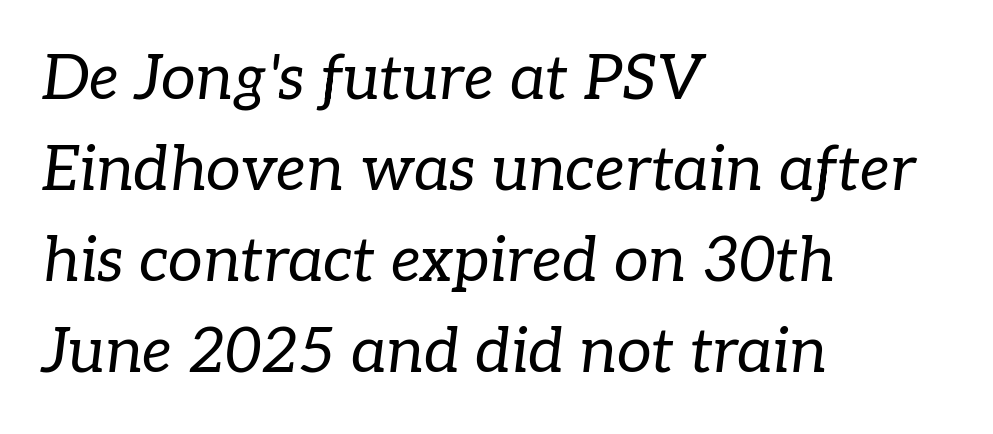
Q: Is the text bold? A: No.
Q: Is the text italic (slanted)? A: Yes, it leans right by about 7 degrees.
Q: Is the typeface a serif or a sans-serif typeface? A: Serif.
Q: Is the text underlined? A: No.
Q: How is the paragraph aligned? A: Left-aligned.
Q: Is the spacing between letters normal or unusually wide? A: Normal.
Q: Is the spacing between lines tight, normal or loose? A: Normal.
Q: Width (condensed, normal, or wide)? A: Normal.
Q: Stroke contrast? A: Low.
Q: x-height? A: Medium.
Q: Monospaced? A: No.
